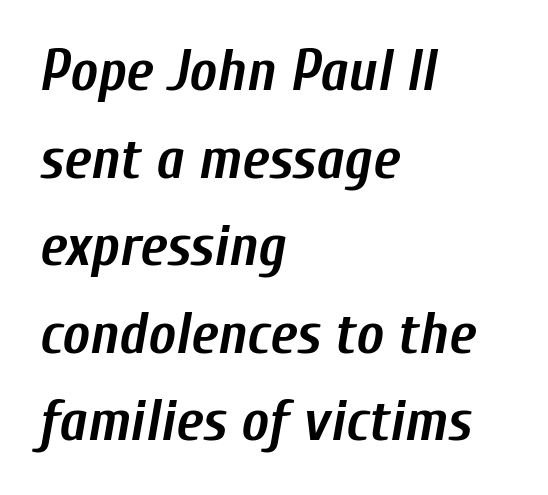
Q: Is the text bold? A: Yes.
Q: Is the text italic (slanted)? A: Yes, it leans right by about 10 degrees.
Q: Is the text underlined? A: No.
Q: How is the paragraph aligned? A: Left-aligned.
Q: Is the spacing between letters normal or unusually wide? A: Normal.
Q: Is the spacing between lines tight, normal or loose? A: Normal.
Q: Width (condensed, normal, or wide)? A: Condensed.
Q: Stroke contrast? A: Low.
Q: x-height? A: Medium.
Q: Monospaced? A: No.
